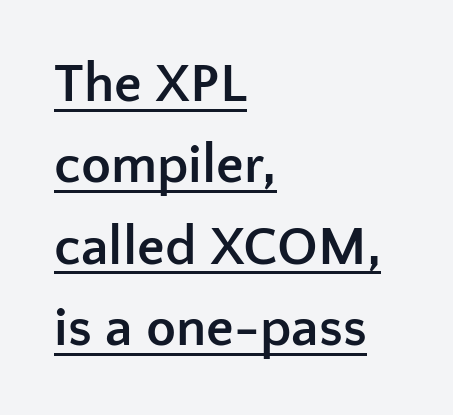
The image shows 55 px semibold sans-serif type, upright; set left-aligned, normal line spacing (1.48x), normal letter spacing, underlined; low stroke contrast and a medium x-height.
